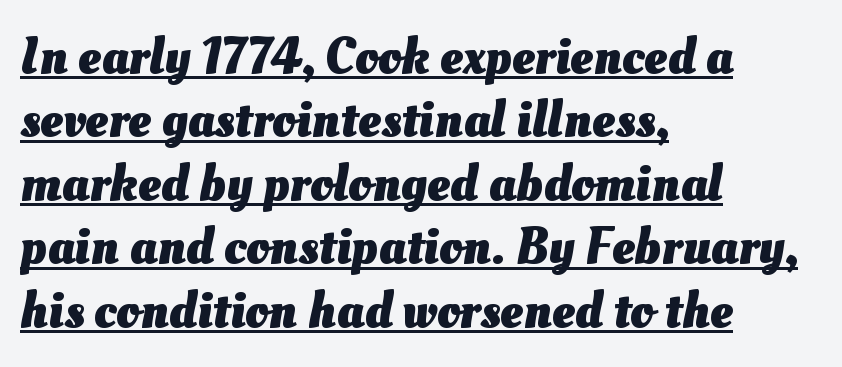
{"bold": "yes", "weight": "heavy", "width": "normal", "stroke_contrast": "medium", "x_height": "small", "monospaced": "no", "underline": "yes", "align": "left", "line_spacing_ratio": 1.22, "letter_spacing": "normal", "letter_spacing_em": 0.0, "glyph_px": 52}
